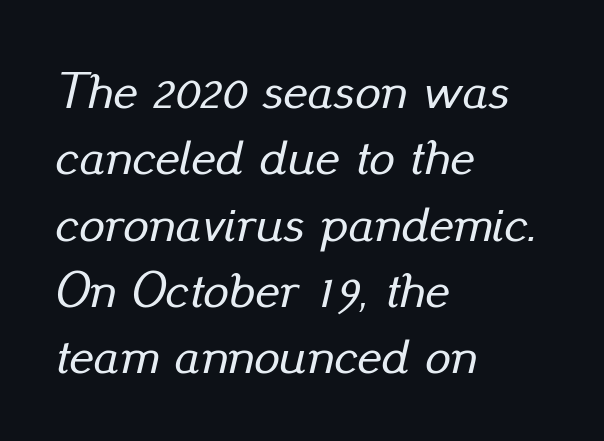
{"italic": "yes", "lean": "right", "slant_degrees": 13, "width": "normal", "stroke_contrast": "low", "x_height": "small", "monospaced": "no", "underline": "no", "align": "left", "line_spacing": "normal", "line_spacing_ratio": 1.3, "letter_spacing": "normal", "letter_spacing_em": 0.0, "glyph_px": 51}
